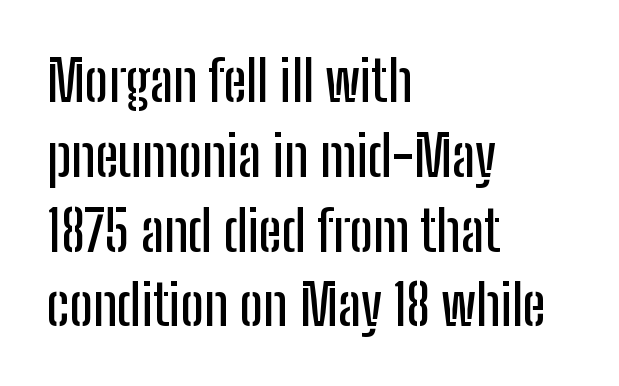
Q: Is the text italic (slanted)? A: No, it is upright.
Q: Is the typeface a serif or a sans-serif typeface? A: Sans-serif.
Q: Is the text underlined? A: No.
Q: How is the paragraph aligned? A: Left-aligned.
Q: Is the spacing between letters normal or unusually wide? A: Normal.
Q: Is the spacing between lines tight, normal or loose? A: Normal.
Q: Width (condensed, normal, or wide)? A: Condensed.
Q: Stroke contrast? A: Low.
Q: x-height? A: Medium.
Q: Monospaced? A: No.
